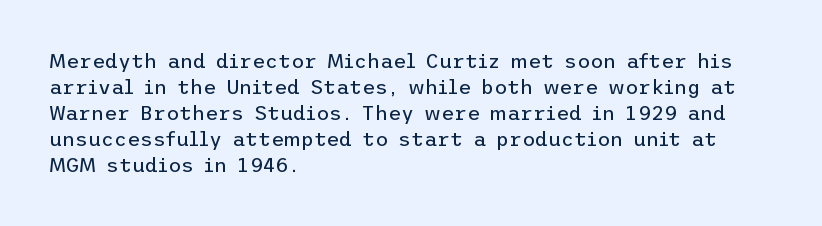
The image shows 20 px text type, upright; set left-aligned, normal line spacing (1.3x), normal letter spacing, not underlined.
